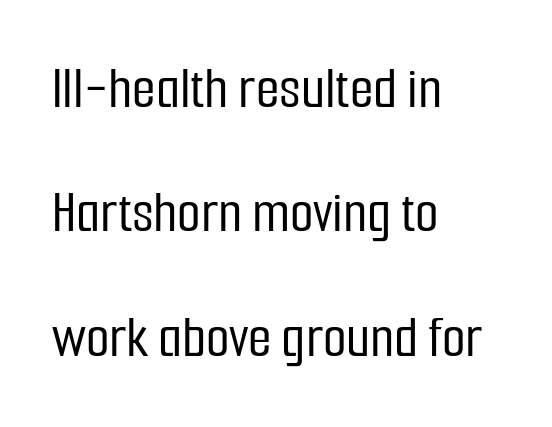
The image shows 61 px condensed sans-serif type, upright; set left-aligned, loose line spacing (2.04x), normal letter spacing, not underlined; low stroke contrast and a medium x-height.
